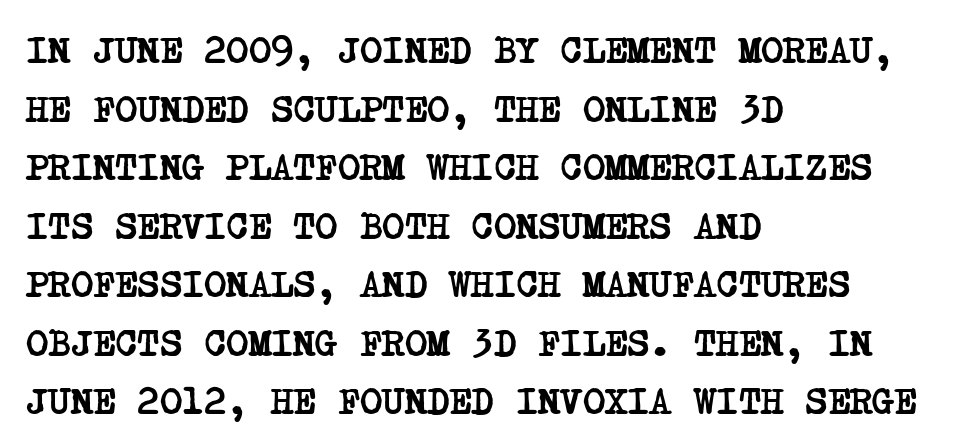
Glyph-to-glyph distance matches everyday printed text. The rendering uses a moderate line-height, typical for paragraphs. Heavy, bold letterforms. Type without underlining. The passage shown is typeset with a serif family. The lines in this sample share a left origin and differ only in where they stop.
